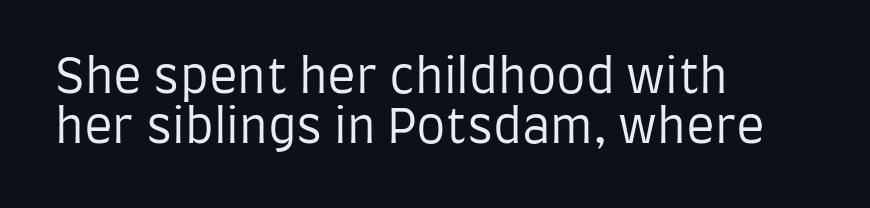
Q: Is the text bold? A: No.
Q: Is the text italic (slanted)? A: No, it is upright.
Q: Is the typeface a serif or a sans-serif typeface? A: Sans-serif.
Q: Is the text underlined? A: No.
Q: How is the paragraph aligned? A: Left-aligned.
Q: Is the spacing between letters normal or unusually wide? A: Normal.
Q: Is the spacing between lines tight, normal or loose? A: Tight.
Q: Width (condensed, normal, or wide)? A: Condensed.
Q: Stroke contrast? A: Low.
Q: x-height? A: Large.
Q: Monospaced? A: No.
